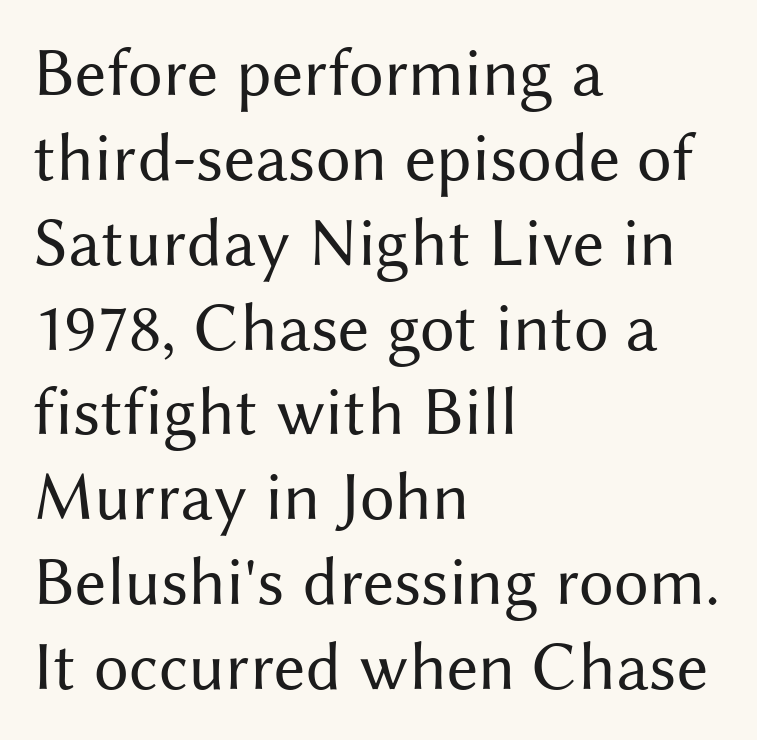
The image shows 69 px regular-weight sans-serif type, upright; set left-aligned, line spacing 1.23x, normal letter spacing, not underlined; medium stroke contrast and a medium x-height.
